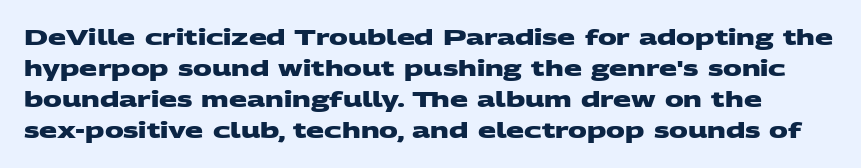
Lines of text with bare space underneath. The line texture is even and compact thanks to regular tracking. Does the leading feel generous? No, just average. Pretty heavy lettering here — definitely bold.
